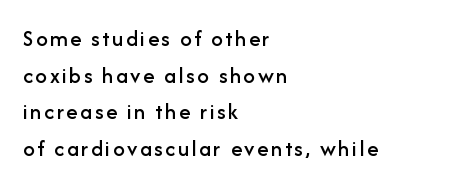
Q: Is the text italic (slanted)? A: No, it is upright.
Q: Is the text underlined? A: No.
Q: How is the paragraph aligned? A: Left-aligned.
Q: Is the spacing between lines tight, normal or loose? A: Normal.
